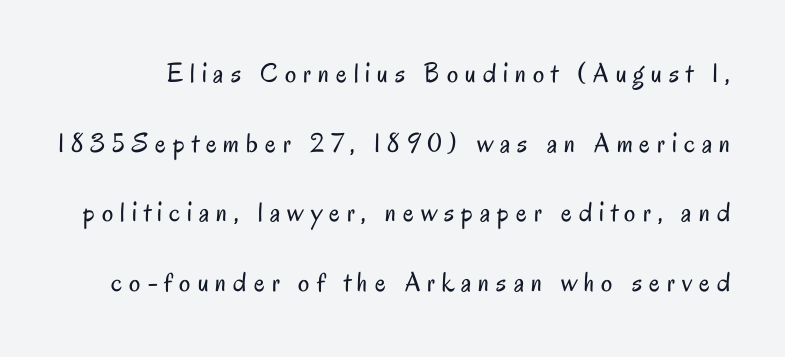
{"serif": "no", "italic": "no", "bold": "no", "weight": "regular", "width": "condensed", "stroke_contrast": "low", "x_height": "small", "monospaced": "no", "underline": "no", "line_spacing": "loose", "line_spacing_ratio": 2.49, "letter_spacing": "wide", "letter_spacing_em": 0.25, "glyph_px": 28}
